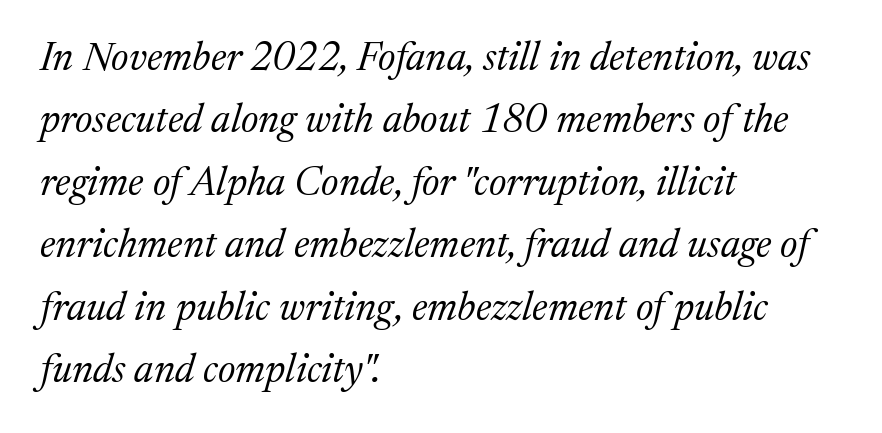
Tracking value appears to be zero — textbook default spacing. The compositor pushed each line to the left boundary. Tall strokes in this sample are angled rather than plumb. You could not count columns in this text — the font is proportionally spaced. You can tell from the footed stems that serif type was used.
